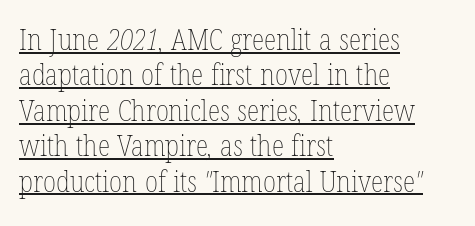
Q: Is the text bold? A: No.
Q: Is the text underlined? A: Yes.
Q: How is the paragraph aligned? A: Left-aligned.
Q: Is the spacing between letters normal or unusually wide? A: Normal.
Q: Width (condensed, normal, or wide)? A: Condensed.
Q: Stroke contrast? A: Low.
Q: x-height? A: Medium.
Q: Monospaced? A: No.
